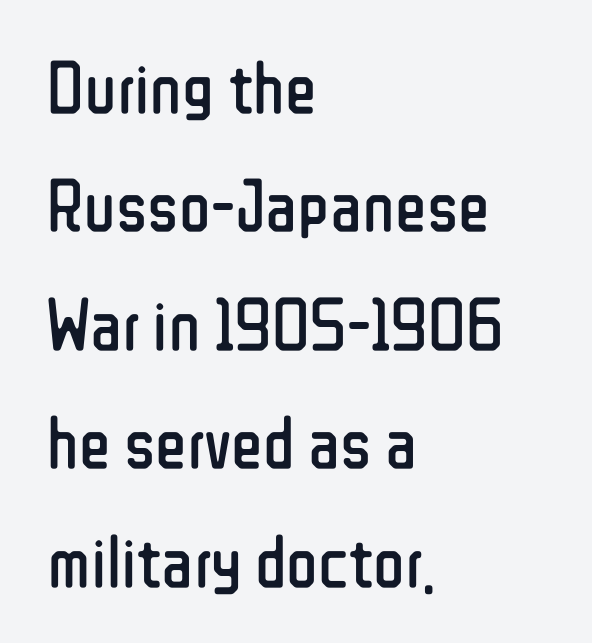
Character widths vary here, with narrow letters taking less room than wide ones. Classification — sans serif. Heft: none added — not bold. The space directly below the letters is spotless.
